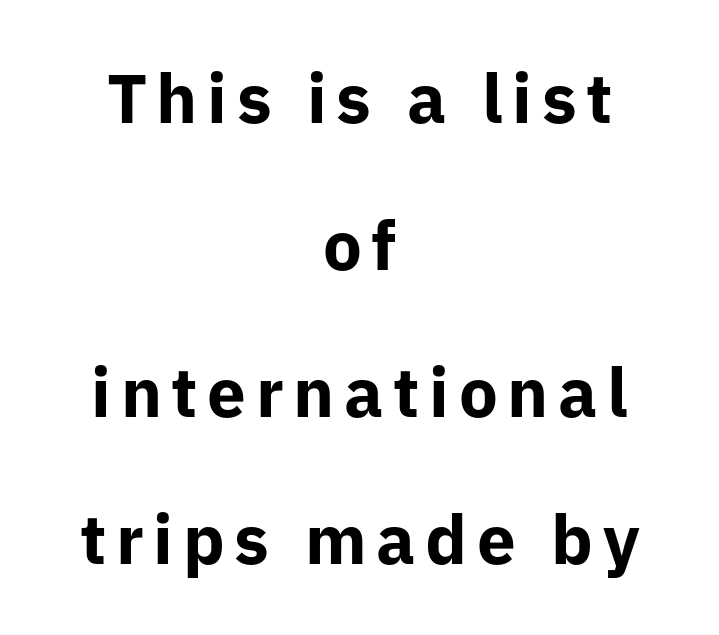
{"serif": "no", "italic": "no", "bold": "yes", "weight": "bold", "width": "normal", "stroke_contrast": "low", "x_height": "medium", "monospaced": "no", "underline": "no", "align": "center", "line_spacing": "loose", "line_spacing_ratio": 2.13, "glyph_px": 69}
